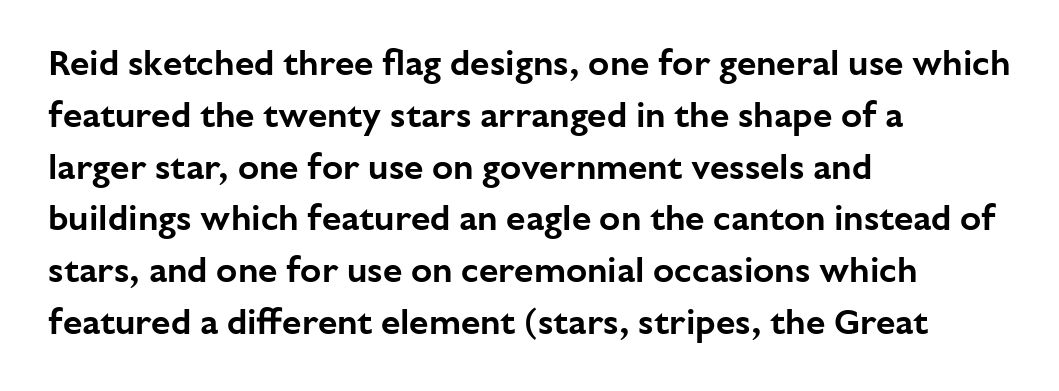
The image shows 35 px sans-serif type, upright; set left-aligned, normal line spacing (1.48x), normal letter spacing, not underlined; low stroke contrast and a medium x-height.
